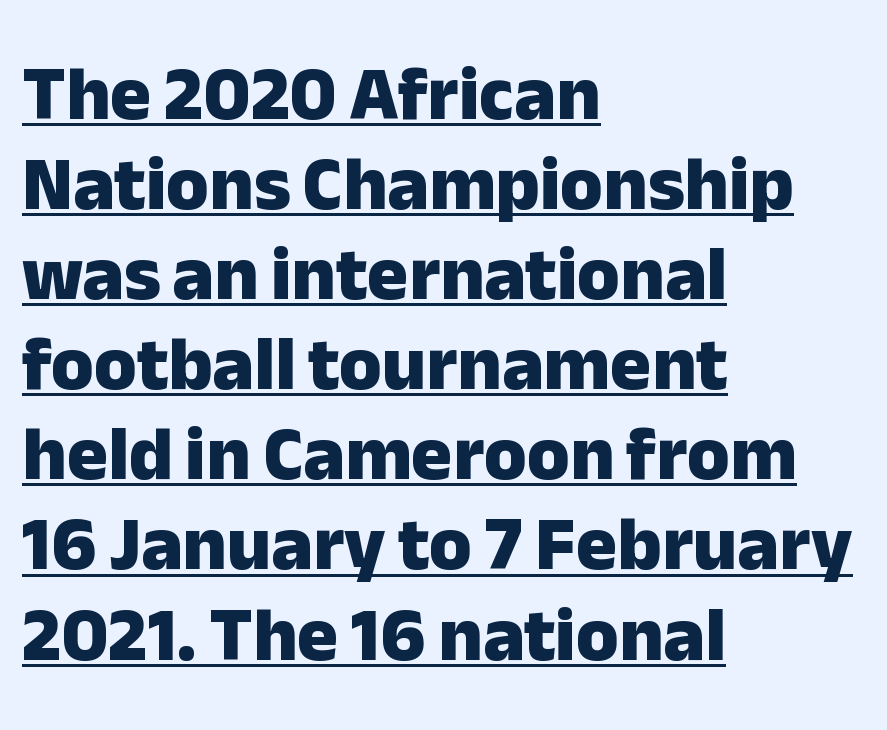
Q: Is the text bold? A: Yes.
Q: Is the text italic (slanted)? A: No, it is upright.
Q: Is the typeface a serif or a sans-serif typeface? A: Sans-serif.
Q: Is the text underlined? A: Yes.
Q: How is the paragraph aligned? A: Left-aligned.
Q: Is the spacing between letters normal or unusually wide? A: Normal.
Q: Width (condensed, normal, or wide)? A: Normal.
Q: Stroke contrast? A: Low.
Q: x-height? A: Medium.
Q: Monospaced? A: No.
